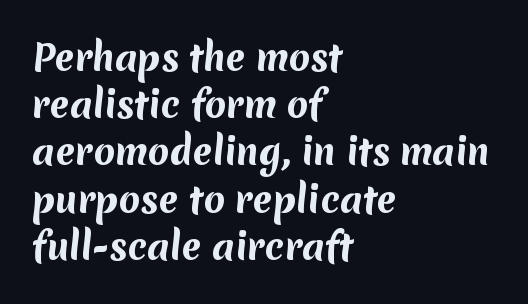
The image shows 35 px bold sans-serif type; set left-aligned, normal line spacing (1.35x), normal letter spacing, not underlined; medium stroke contrast and a medium x-height.
